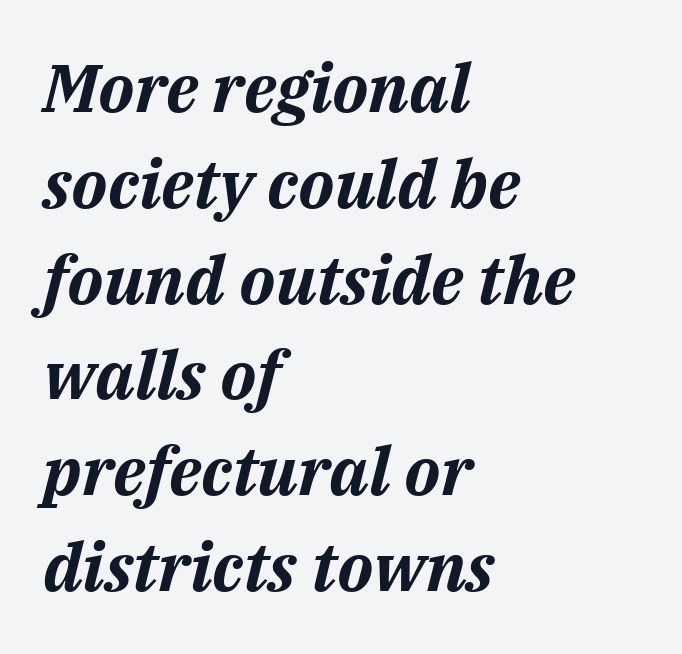
{"italic": "yes", "lean": "right", "slant_degrees": 14, "bold": "yes", "weight": "bold", "width": "normal", "stroke_contrast": "medium", "x_height": "medium", "monospaced": "no", "underline": "no", "align": "left", "line_spacing": "normal", "line_spacing_ratio": 1.43, "letter_spacing": "normal", "letter_spacing_em": 0.0, "glyph_px": 67}
